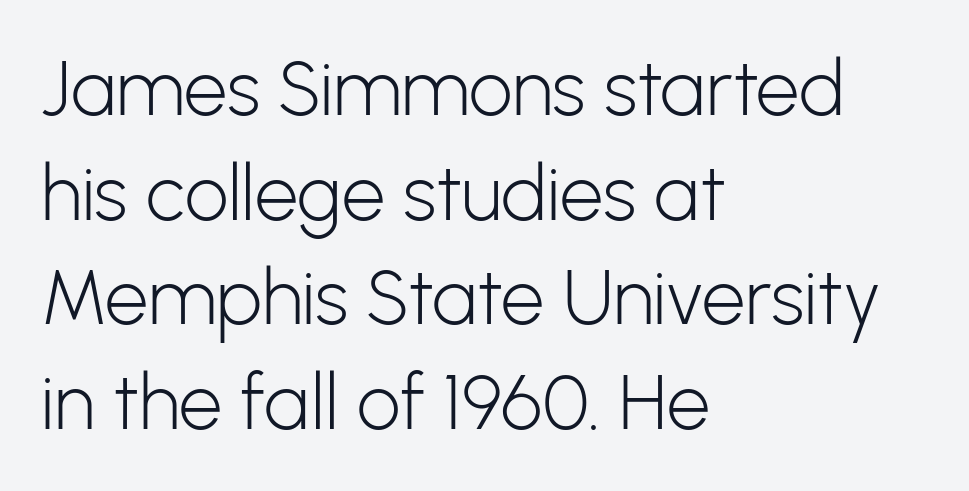
The image shows 77 px light sans-serif type, upright; set left-aligned, normal line spacing (1.36x), normal letter spacing, not underlined; low stroke contrast and a medium x-height.
